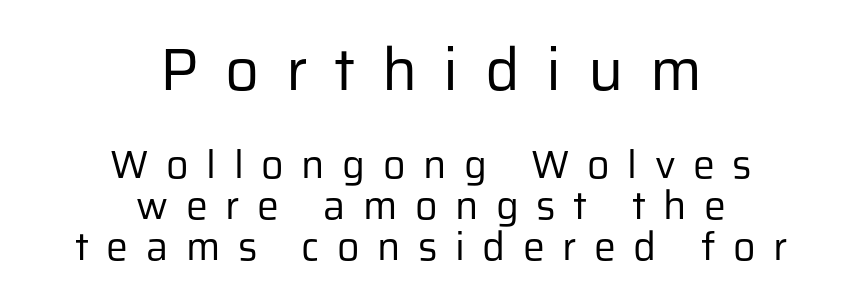
Q: Is the text bold? A: No.
Q: Is the text italic (slanted)? A: No, it is upright.
Q: Is the typeface a serif or a sans-serif typeface? A: Sans-serif.
Q: Is the text underlined? A: No.
Q: How is the paragraph aligned? A: Centered.
Q: Is the spacing between letters normal or unusually wide? A: Unusually wide.
Q: Is the spacing between lines tight, normal or loose? A: Tight.
Q: Which block of text is set in a larger size, the first (top) or the second (bottom)? A: The first (top) one.
Q: Width (condensed, normal, or wide)? A: Normal.
Q: Stroke contrast? A: Low.
Q: x-height? A: Medium.
Q: Monospaced? A: No.
